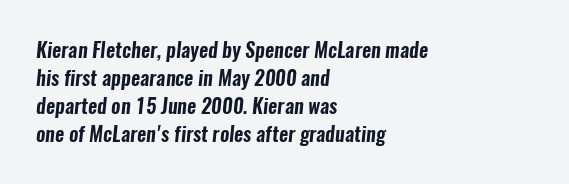
Bare-footed words on every line. Evenly set lines give the paragraph a standard silhouette. Glyph-to-glyph distance matches everyday printed text. Teacher's note: observe the even left margin — that is flush-left alignment.
